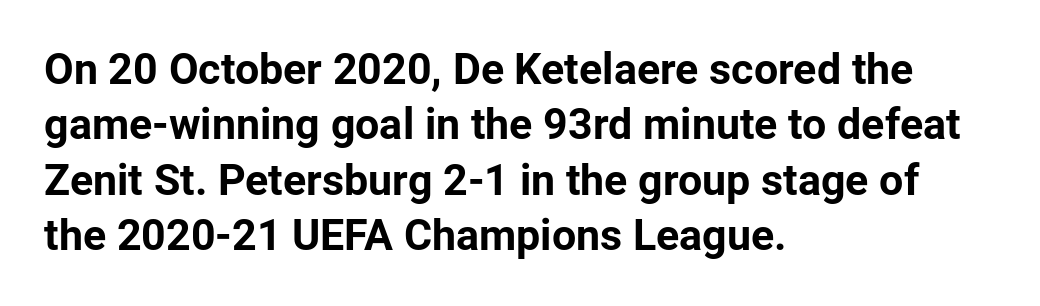
Q: Is the text bold? A: Yes.
Q: Is the text italic (slanted)? A: No, it is upright.
Q: Is the typeface a serif or a sans-serif typeface? A: Sans-serif.
Q: Is the text underlined? A: No.
Q: How is the paragraph aligned? A: Left-aligned.
Q: Is the spacing between letters normal or unusually wide? A: Normal.
Q: Is the spacing between lines tight, normal or loose? A: Normal.
Q: Width (condensed, normal, or wide)? A: Normal.
Q: Stroke contrast? A: Low.
Q: x-height? A: Medium.
Q: Monospaced? A: No.
